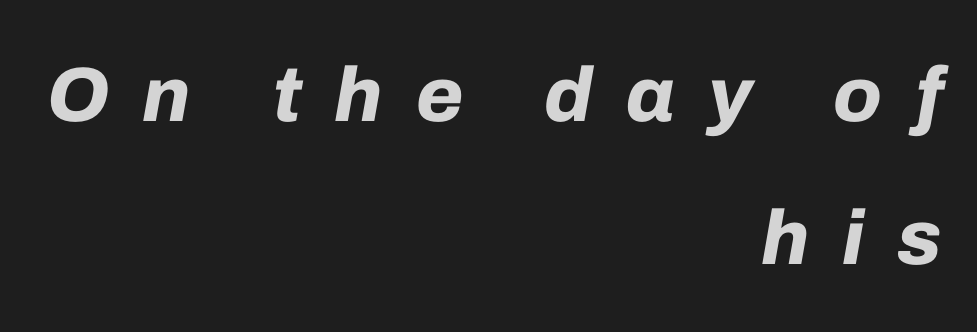
The image shows 77 px bold type, italic (leaning right); set right-aligned, line spacing 1.86x, unusually wide letter spacing (+0.43 em), not underlined; low stroke contrast and a medium x-height.
